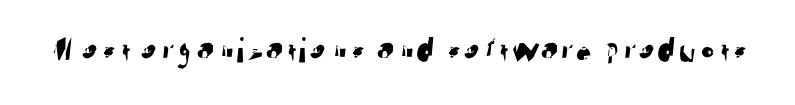
Q: Is the typeface a serif or a sans-serif typeface? A: Sans-serif.
Q: Is the text underlined? A: No.
Q: Is the spacing between letters normal or unusually wide? A: Normal.
Q: Width (condensed, normal, or wide)? A: Normal.
Q: Stroke contrast? A: Low.
Q: x-height? A: Medium.
Q: Monospaced? A: No.
